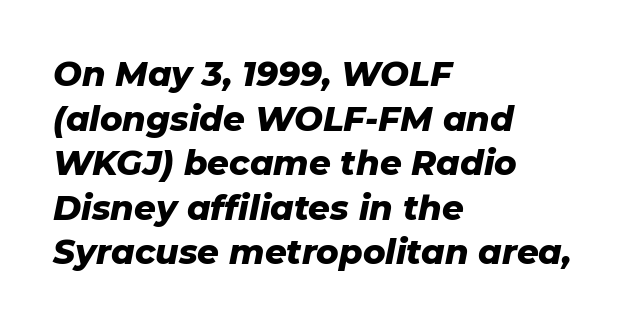
The image shows 34 px heavy type, italic (leaning right); set left-aligned, normal line spacing (1.31x), normal letter spacing, not underlined; low stroke contrast and a medium x-height.
